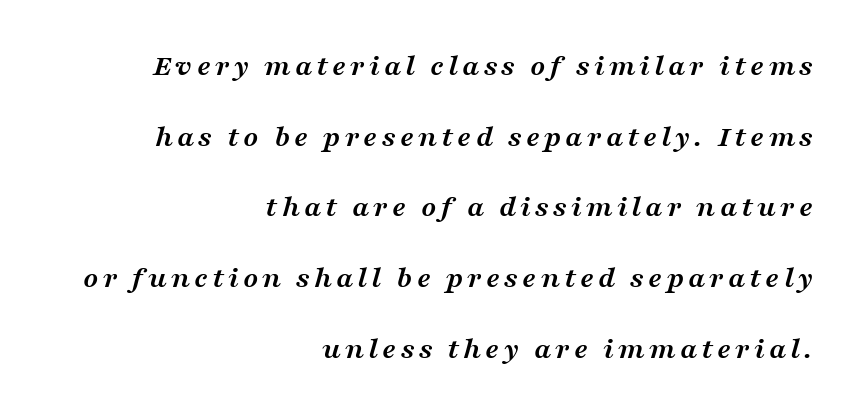
{"serif": "yes", "italic": "yes", "lean": "right", "slant_degrees": 16, "bold": "yes", "weight": "semibold", "width": "wide", "stroke_contrast": "medium", "x_height": "medium", "monospaced": "no", "underline": "no", "align": "right", "line_spacing": "loose", "line_spacing_ratio": 2.28, "glyph_px": 31}
